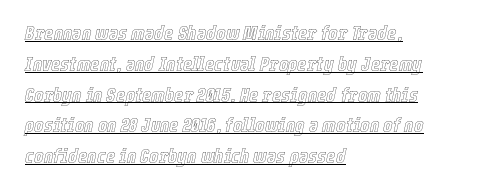
The image shows 20 px text type, italic (leaning right); set left-aligned, normal line spacing (1.54x), normal letter spacing, underlined.
